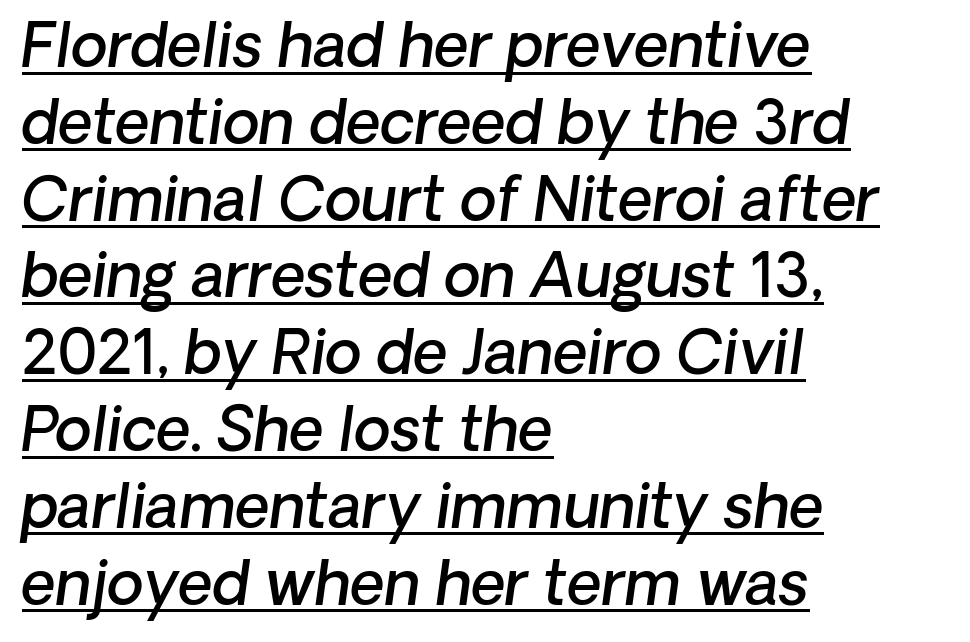
The compositor pushed each line to the left boundary. A typesetter would call this zero additional tracking. In terms of weight, the rendering is demibold, just under bold. Would a proofreader flag this as italicized? Yes. The space between consecutive lines is moderate.
